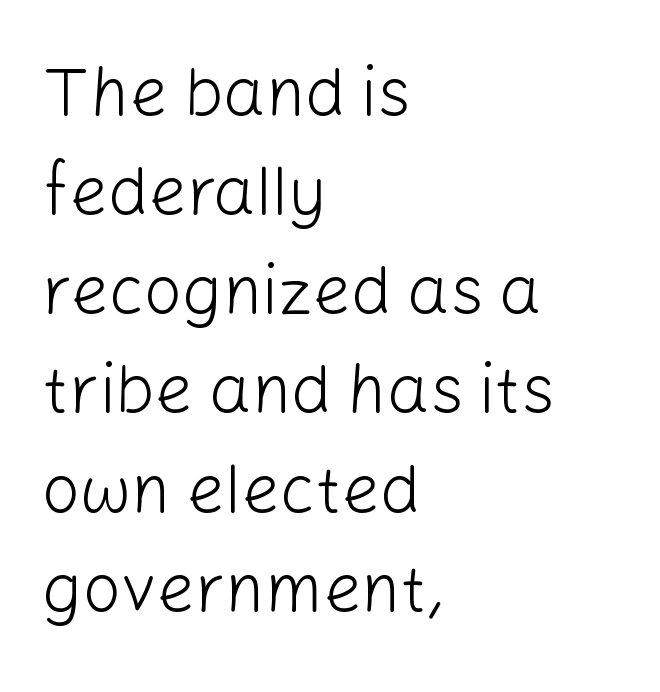
Leftover space on each line is placed entirely after the last word. Line spacing here is normal. This rendering features lettering with no underline. Proportional: the letters do not fall into vertical columns. What kind of face is this? One without serifs — a sans.
